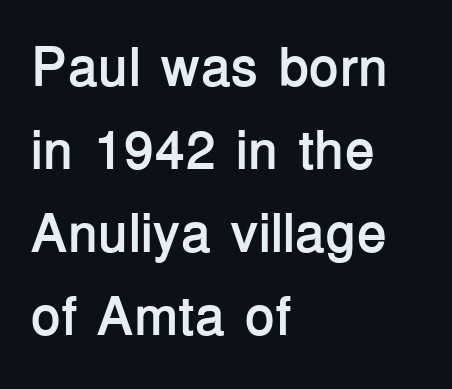
Q: Is the text bold? A: Yes.
Q: Is the text italic (slanted)? A: No, it is upright.
Q: Is the typeface a serif or a sans-serif typeface? A: Sans-serif.
Q: Is the text underlined? A: No.
Q: How is the paragraph aligned? A: Left-aligned.
Q: Is the spacing between letters normal or unusually wide? A: Normal.
Q: Is the spacing between lines tight, normal or loose? A: Normal.
Q: Width (condensed, normal, or wide)? A: Normal.
Q: Stroke contrast? A: Low.
Q: x-height? A: Medium.
Q: Monospaced? A: No.
